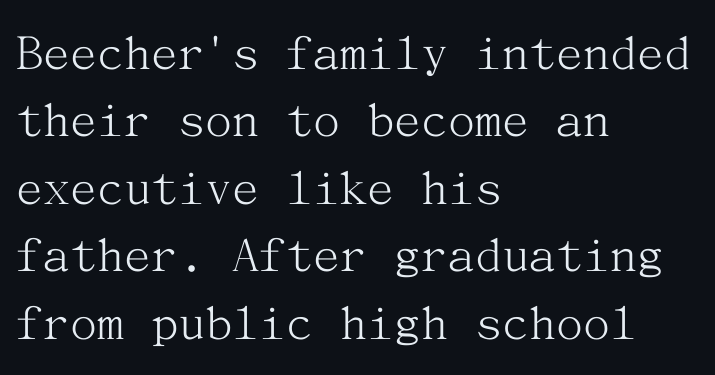
{"serif": "yes", "italic": "no", "bold": "no", "weight": "light", "width": "normal", "stroke_contrast": "medium", "x_height": "medium", "underline": "no", "align": "left", "line_spacing": "normal", "line_spacing_ratio": 1.25, "letter_spacing": "normal", "letter_spacing_em": 0.0, "glyph_px": 54}
